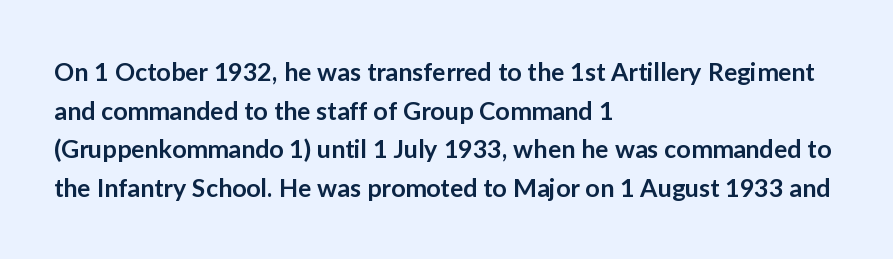
{"italic": "no", "bold": "semi", "underline": "no", "align": "left", "line_spacing": "normal", "line_spacing_ratio": 1.55, "letter_spacing": "normal", "letter_spacing_em": 0.0, "glyph_px": 25}
